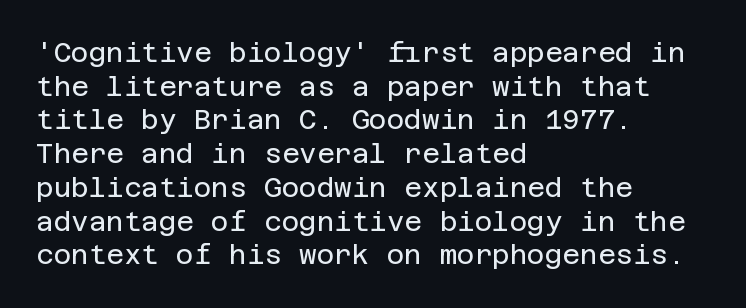
Q: Is the text bold? A: No.
Q: Is the text italic (slanted)? A: No, it is upright.
Q: Is the text underlined? A: No.
Q: How is the paragraph aligned? A: Left-aligned.
Q: Is the spacing between letters normal or unusually wide? A: Normal.
Q: Is the spacing between lines tight, normal or loose? A: Normal.
